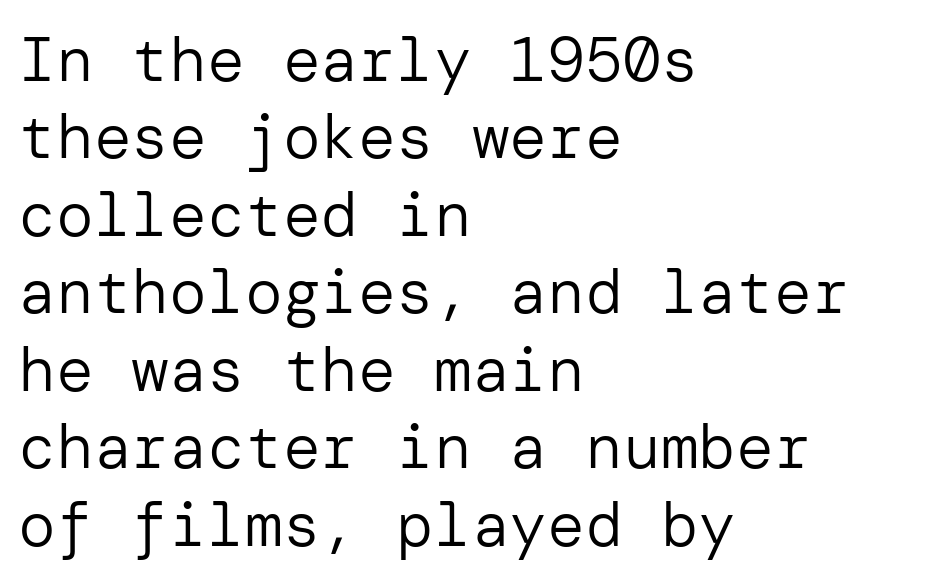
The image shows 63 px regular-weight sans-serif type, upright; set left-aligned, line spacing 1.23x, normal letter spacing, not underlined; low stroke contrast and a medium x-height.
